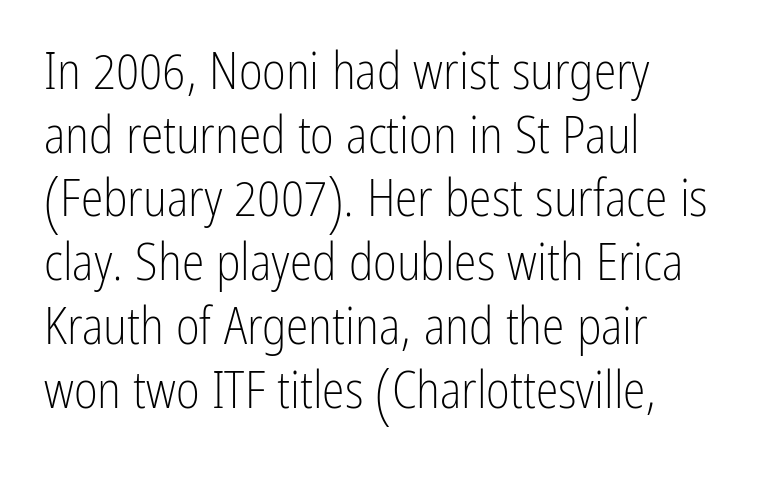
The image shows 51 px light, condensed sans-serif type, upright; set left-aligned, normal line spacing (1.25x), normal letter spacing, not underlined; low stroke contrast and a medium x-height.
